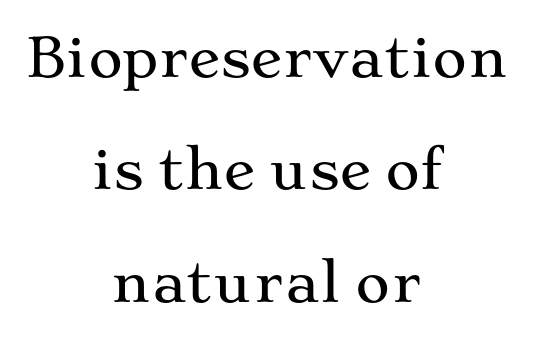
The image shows 53 px wide serif type, upright; set centered, loose line spacing (2.12x), normal letter spacing, not underlined; medium stroke contrast and a medium x-height.
